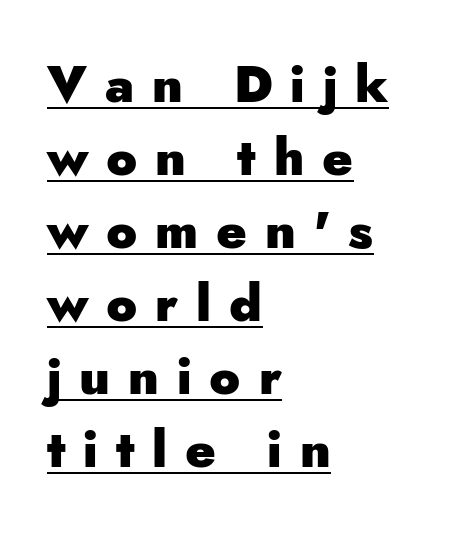
The image shows 51 px heavy sans-serif type, upright; set left-aligned, normal line spacing (1.43x), unusually wide letter spacing (+0.35 em), underlined; low stroke contrast and a small x-height.
